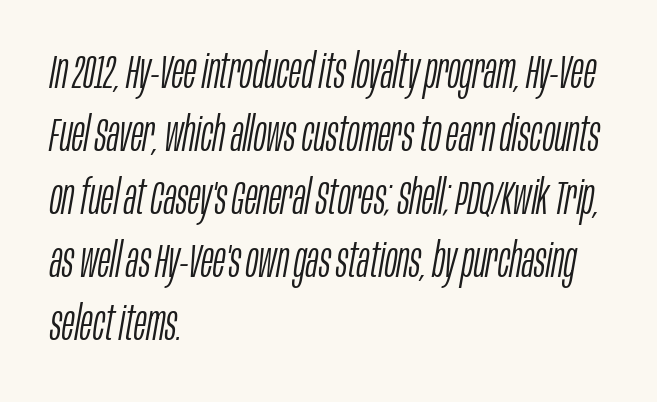
The image shows 47 px light, condensed type, italic (leaning right); set left-aligned, normal line spacing (1.34x), normal letter spacing, not underlined; low stroke contrast and a large x-height.
